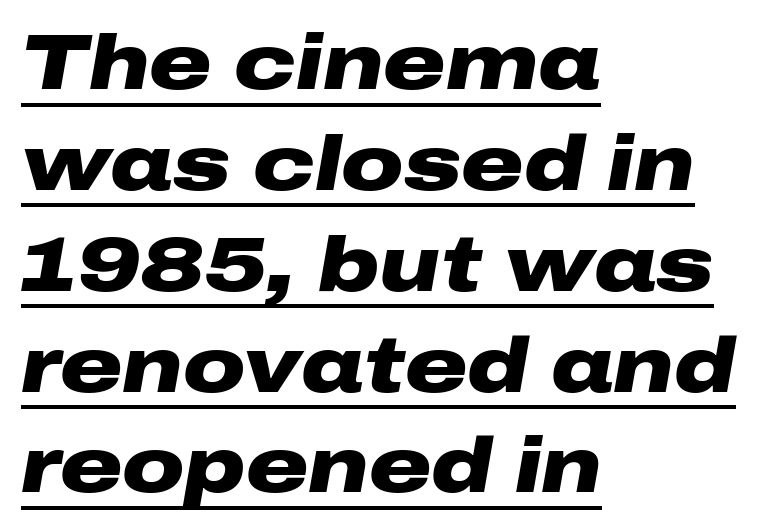
The image shows 77 px heavy, wide type, italic (leaning right); set left-aligned, normal line spacing (1.31x), normal letter spacing, underlined; low stroke contrast and a medium x-height.
